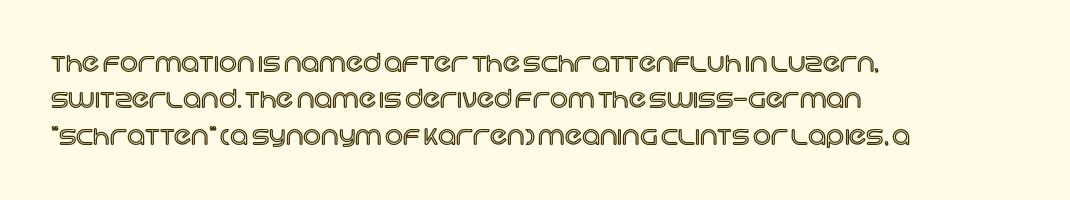
Q: Is the text italic (slanted)? A: No, it is upright.
Q: Is the text underlined? A: No.
Q: How is the paragraph aligned? A: Left-aligned.
Q: Is the spacing between letters normal or unusually wide? A: Normal.
Q: Is the spacing between lines tight, normal or loose? A: Normal.
